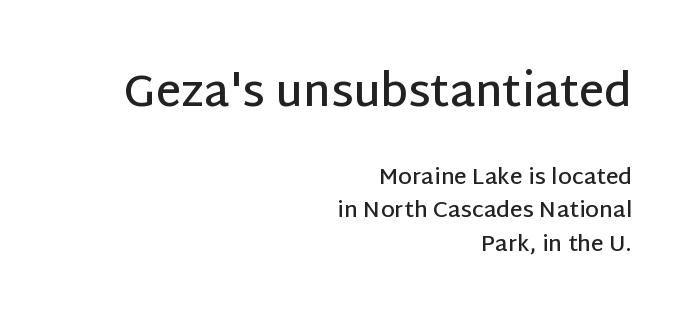
Q: Is the text bold? A: Semi-bold.
Q: Is the text italic (slanted)? A: No, it is upright.
Q: Is the typeface a serif or a sans-serif typeface? A: Sans-serif.
Q: Is the text underlined? A: No.
Q: How is the paragraph aligned? A: Right-aligned.
Q: Is the spacing between letters normal or unusually wide? A: Normal.
Q: Is the spacing between lines tight, normal or loose? A: Normal.
Q: Which block of text is set in a larger size, the first (top) or the second (bottom)? A: The first (top) one.
Q: Width (condensed, normal, or wide)? A: Normal.
Q: Stroke contrast? A: Low.
Q: x-height? A: Large.
Q: Monospaced? A: No.
